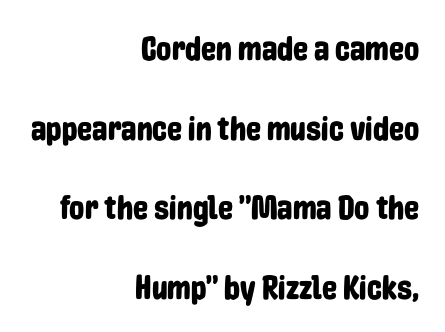
Do the characters align in a grid? No, the font is proportional. Reading down the column, the eye jumps a long way to each next line. The face used here is rendered with its standard letterfit. Examine the stroke ends and you'll find no serifs.
